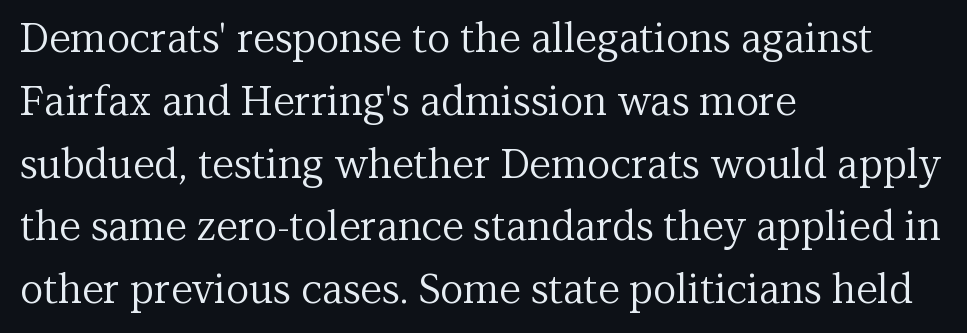
{"serif": "yes", "italic": "no", "bold": "no", "weight": "regular", "width": "normal", "stroke_contrast": "medium", "x_height": "medium", "monospaced": "no", "underline": "no", "align": "left", "line_spacing": "normal", "line_spacing_ratio": 1.57, "letter_spacing": "normal", "letter_spacing_em": 0.0, "glyph_px": 40}
